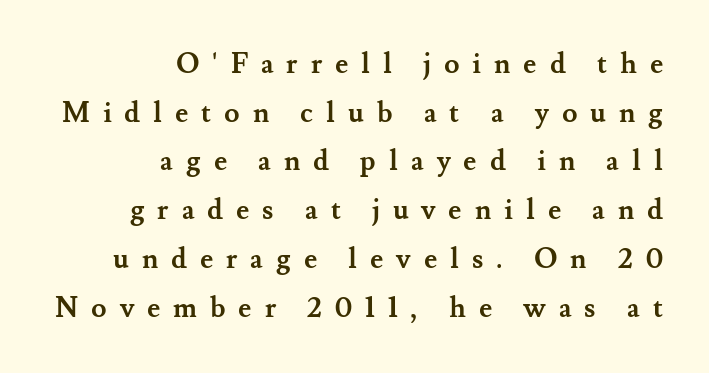
The image shows 28 px semibold serif type, upright; set right-aligned, line spacing 1.74x, unusually wide letter spacing (+0.46 em), not underlined; medium stroke contrast and a small x-height.
